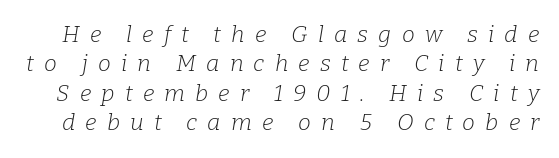
{"italic": "yes", "lean": "right", "slant_degrees": 9, "bold": "no", "underline": "no", "line_spacing": "normal", "line_spacing_ratio": 1.28, "letter_spacing": "wide", "letter_spacing_em": 0.44, "glyph_px": 23}
